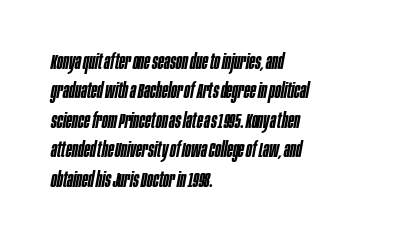
Q: Is the text bold? A: Semi-bold.
Q: Is the text italic (slanted)? A: Yes, it leans right by about 10 degrees.
Q: Is the text underlined? A: No.
Q: How is the paragraph aligned? A: Left-aligned.
Q: Is the spacing between letters normal or unusually wide? A: Normal.
Q: Is the spacing between lines tight, normal or loose? A: Normal.
